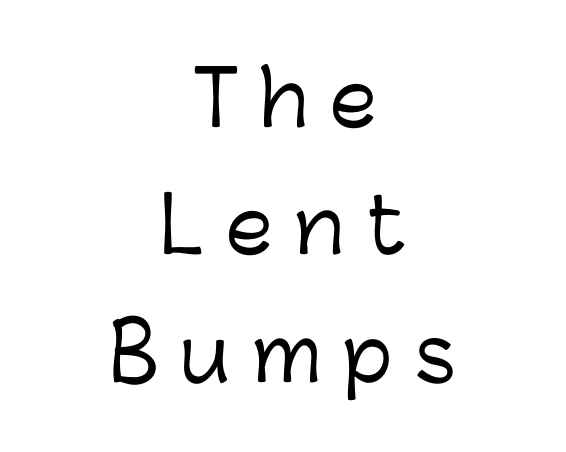
Q: Is the text italic (slanted)? A: No, it is upright.
Q: Is the typeface a serif or a sans-serif typeface? A: Sans-serif.
Q: Is the text underlined? A: No.
Q: How is the paragraph aligned? A: Centered.
Q: Is the spacing between letters normal or unusually wide? A: Unusually wide.
Q: Is the spacing between lines tight, normal or loose? A: Normal.
Q: Width (condensed, normal, or wide)? A: Normal.
Q: Stroke contrast? A: Low.
Q: x-height? A: Medium.
Q: Monospaced? A: No.
